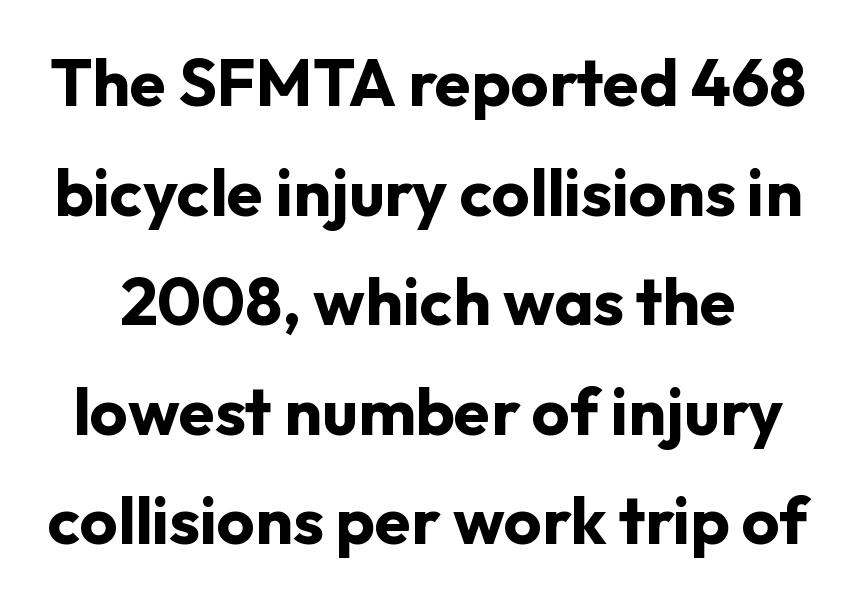
Q: Is the text bold? A: Yes.
Q: Is the text italic (slanted)? A: No, it is upright.
Q: Is the typeface a serif or a sans-serif typeface? A: Sans-serif.
Q: Is the text underlined? A: No.
Q: Is the spacing between letters normal or unusually wide? A: Normal.
Q: Is the spacing between lines tight, normal or loose? A: Normal.
Q: Width (condensed, normal, or wide)? A: Normal.
Q: Stroke contrast? A: Low.
Q: x-height? A: Medium.
Q: Monospaced? A: No.
